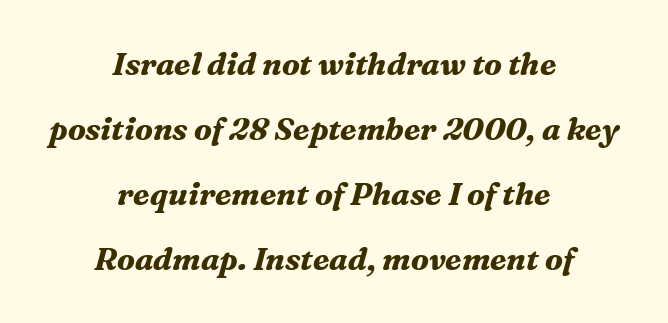
The image shows 31 px bold serif type, italic (leaning right); set centered, loose line spacing (2.1x), normal letter spacing, not underlined; medium stroke contrast and a medium x-height.
